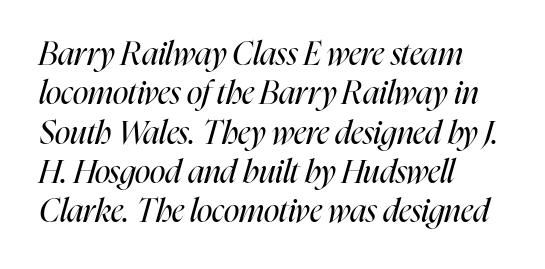
{"italic": "yes", "lean": "right", "slant_degrees": 16, "bold": "no", "weight": "regular", "width": "condensed", "stroke_contrast": "high", "x_height": "medium", "monospaced": "no", "underline": "no", "align": "left", "line_spacing_ratio": 1.23, "letter_spacing": "normal", "letter_spacing_em": 0.0, "glyph_px": 32}
